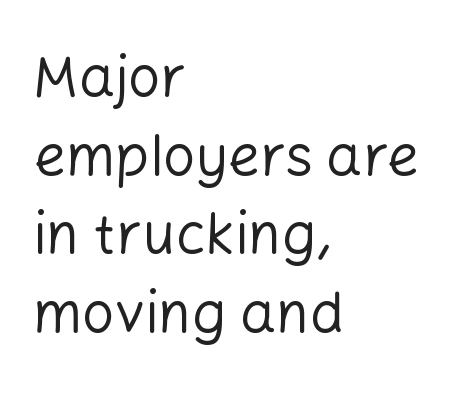
Q: Is the text bold? A: No.
Q: Is the text italic (slanted)? A: No, it is upright.
Q: Is the typeface a serif or a sans-serif typeface? A: Sans-serif.
Q: Is the text underlined? A: No.
Q: How is the paragraph aligned? A: Left-aligned.
Q: Is the spacing between letters normal or unusually wide? A: Normal.
Q: Is the spacing between lines tight, normal or loose? A: Normal.
Q: Width (condensed, normal, or wide)? A: Normal.
Q: Stroke contrast? A: Low.
Q: x-height? A: Medium.
Q: Monospaced? A: No.
